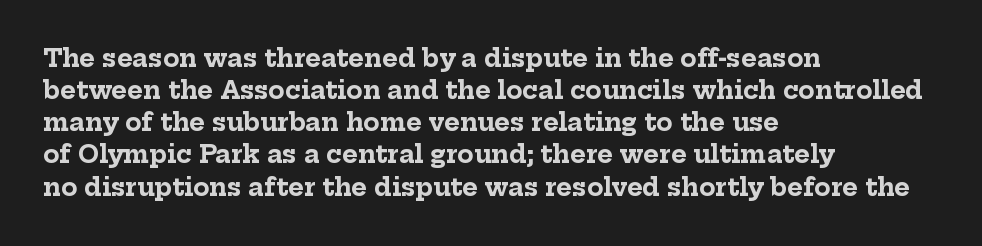
Heavy-handed strokes throughout: this text is bold. Ordinary non-slanted type is in use. The text block is weighted toward the left margin, trailing off unevenly rightward. Students, observe: this is what conventionally led text looks like. Students, note that the glyphs here touch the page at normal intervals. The words here are not underlined.
